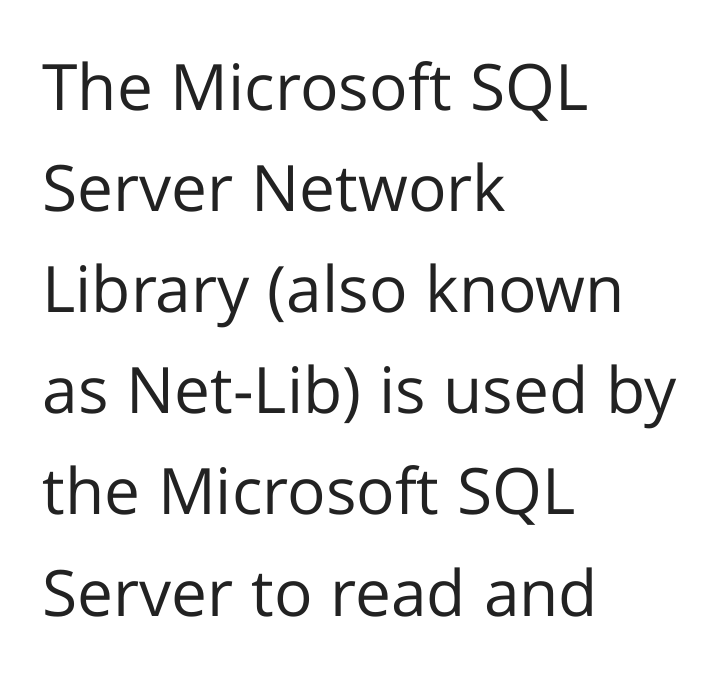
The image shows 64 px regular-weight sans-serif type, upright; set left-aligned, normal line spacing (1.58x), normal letter spacing, not underlined; low stroke contrast and a medium x-height.
